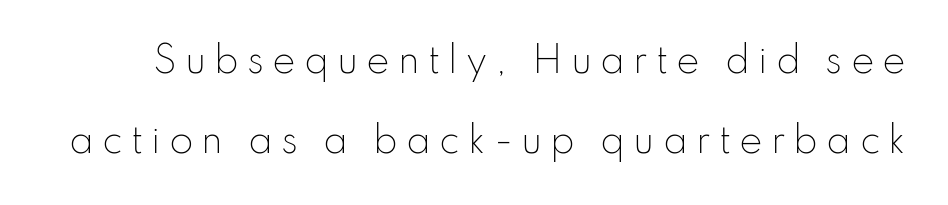
{"serif": "no", "italic": "no", "bold": "no", "weight": "light", "width": "normal", "stroke_contrast": "low", "x_height": "small", "monospaced": "no", "underline": "no", "line_spacing": "loose", "line_spacing_ratio": 2.28, "letter_spacing": "wide", "letter_spacing_em": 0.23, "glyph_px": 35}
